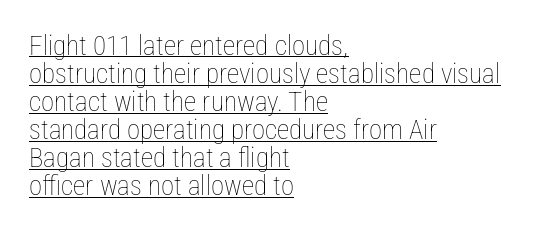
Q: Is the text bold? A: No.
Q: Is the text italic (slanted)? A: No, it is upright.
Q: Is the text underlined? A: Yes.
Q: How is the paragraph aligned? A: Left-aligned.
Q: Is the spacing between letters normal or unusually wide? A: Normal.
Q: Is the spacing between lines tight, normal or loose? A: Tight.
